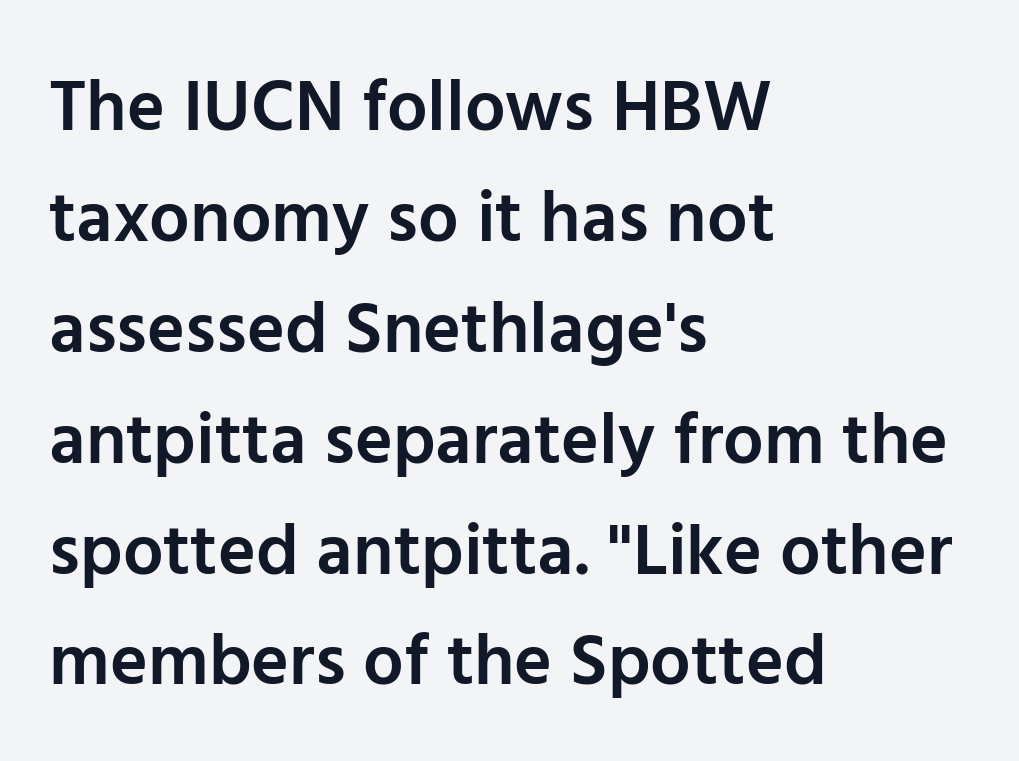
{"serif": "no", "italic": "no", "bold": "semi", "weight": "semibold", "width": "normal", "stroke_contrast": "low", "x_height": "medium", "monospaced": "no", "underline": "no", "align": "left", "line_spacing": "normal", "line_spacing_ratio": 1.54, "letter_spacing": "normal", "letter_spacing_em": 0.0, "glyph_px": 72}
